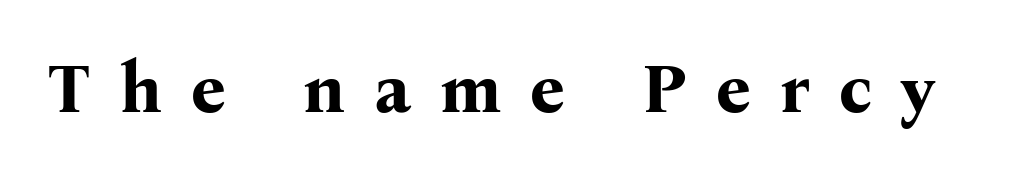
Q: Is the text bold? A: Yes.
Q: Is the text italic (slanted)? A: No, it is upright.
Q: Is the typeface a serif or a sans-serif typeface? A: Serif.
Q: Is the text underlined? A: No.
Q: Is the spacing between letters normal or unusually wide? A: Unusually wide.
Q: Width (condensed, normal, or wide)? A: Normal.
Q: Stroke contrast? A: Medium.
Q: x-height? A: Medium.
Q: Monospaced? A: No.
